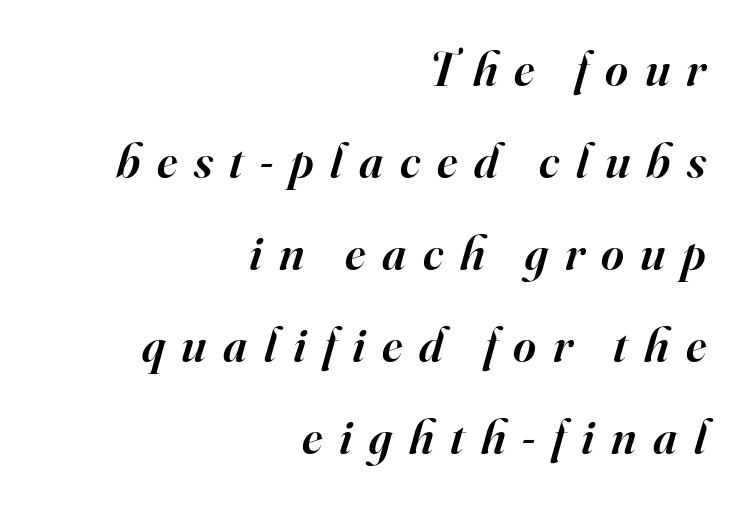
The string is rendered with underlining switched off. Set as a demibold, roughly 600 on the weight scale. Tracking here is generous; glyphs stand well apart from one another. Compared with a flush-left layout, this one pins lines to the opposite, right side. The designer went with a serif here, giving each stem small feet. Each letter keeps its own natural width here, so spacing adapts to shape.
